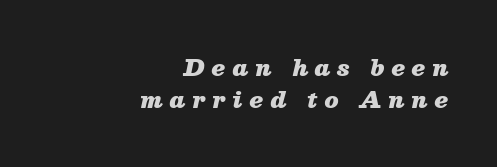
{"italic": "yes", "lean": "right", "slant_degrees": 13, "bold": "yes", "underline": "no", "align": "right", "line_spacing": "normal", "line_spacing_ratio": 1.46, "letter_spacing": "wide", "letter_spacing_em": 0.32, "glyph_px": 22}
